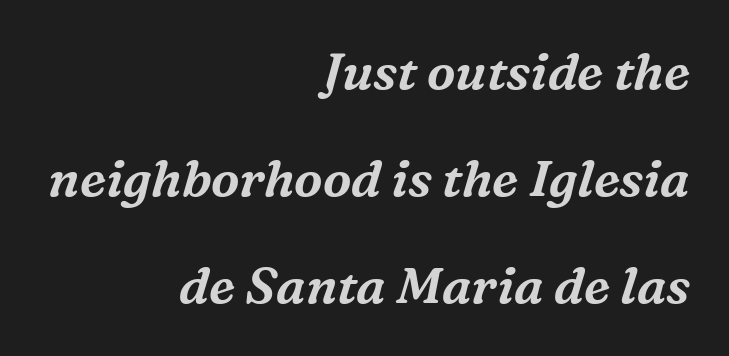
Each letter keeps its own natural width here, so spacing adapts to shape. Honestly, there is no underline to notice here at all. Does the type have serifs? Yes, each stem ends in a small foot. The line-height multiplier appears high, well above default. If you drew a ruler down the right edge, every line would touch it. In terms of posture, this sample is oblique.
